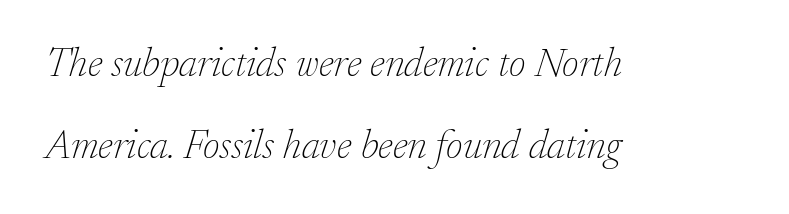
{"serif": "yes", "italic": "yes", "lean": "right", "slant_degrees": 17, "bold": "no", "weight": "thin", "width": "normal", "stroke_contrast": "low", "x_height": "small", "monospaced": "no", "underline": "no", "align": "left", "line_spacing": "loose", "line_spacing_ratio": 2.0, "letter_spacing": "normal", "letter_spacing_em": 0.0, "glyph_px": 41}
